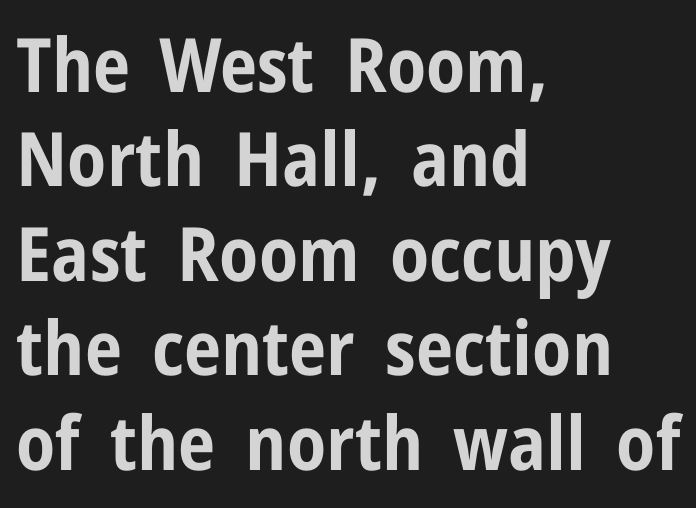
{"serif": "no", "italic": "no", "bold": "yes", "weight": "bold", "width": "condensed", "stroke_contrast": "low", "x_height": "medium", "monospaced": "no", "underline": "no", "align": "left", "line_spacing": "normal", "line_spacing_ratio": 1.26, "letter_spacing": "normal", "letter_spacing_em": 0.0, "glyph_px": 75}
